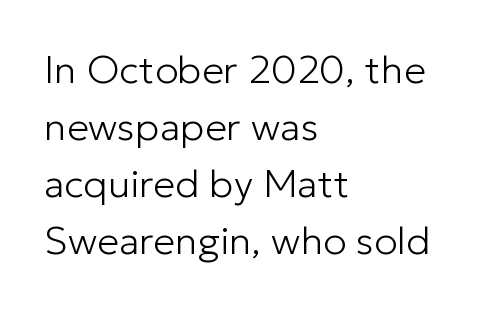
{"serif": "no", "italic": "no", "bold": "no", "weight": "light", "width": "normal", "stroke_contrast": "low", "x_height": "medium", "monospaced": "no", "underline": "no", "align": "left", "line_spacing": "normal", "line_spacing_ratio": 1.46, "letter_spacing": "normal", "letter_spacing_em": 0.0, "glyph_px": 39}
